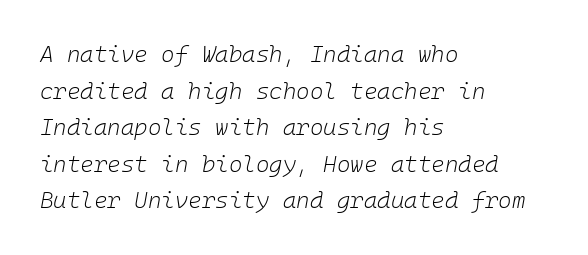
{"italic": "yes", "lean": "right", "slant_degrees": 10, "bold": "no", "underline": "no", "align": "left", "line_spacing": "normal", "line_spacing_ratio": 1.59, "letter_spacing": "normal", "letter_spacing_em": 0.0, "glyph_px": 23}
